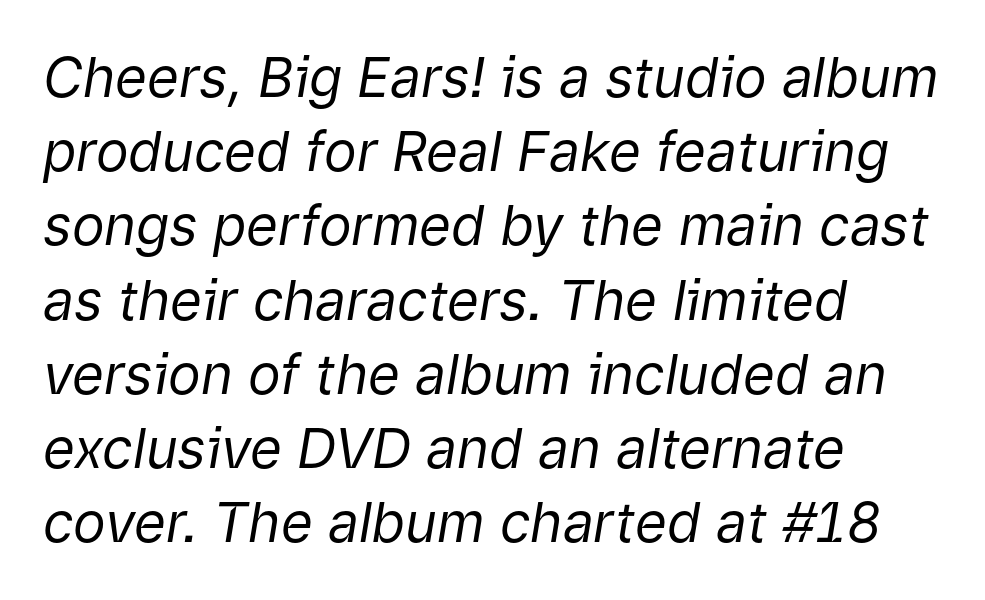
The gap between lines stays unmarked. The specimen reads as italic at a glance. The face used here is proportionally spaced, like ordinary book or web type. The face looks like a standard text weight, possibly lighter. Leading: standard.
